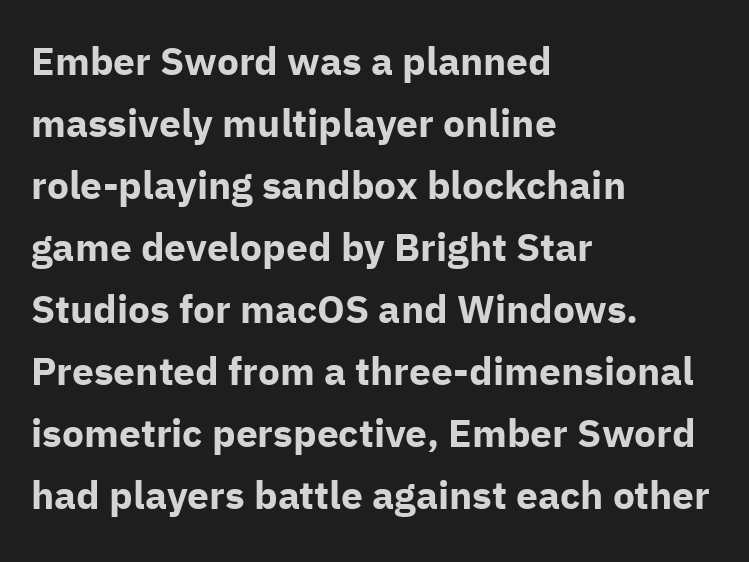
Q: Is the text bold? A: Yes.
Q: Is the text italic (slanted)? A: No, it is upright.
Q: Is the typeface a serif or a sans-serif typeface? A: Sans-serif.
Q: Is the text underlined? A: No.
Q: How is the paragraph aligned? A: Left-aligned.
Q: Is the spacing between letters normal or unusually wide? A: Normal.
Q: Is the spacing between lines tight, normal or loose? A: Normal.
Q: Width (condensed, normal, or wide)? A: Normal.
Q: Stroke contrast? A: Low.
Q: x-height? A: Medium.
Q: Monospaced? A: No.
